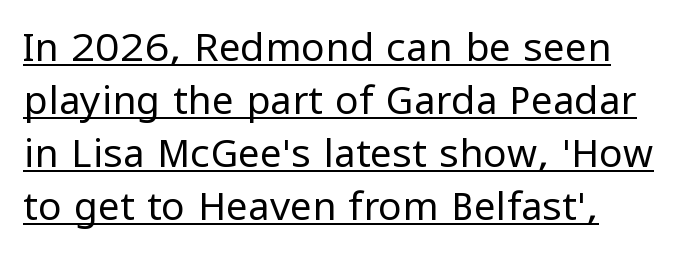
Rows of type keep a routine distance in the vertical direction. Quick note: not italic, upright. Check the space under the baseline: a stroke is drawn there. Proportional: the letters do not fall into vertical columns. Each line starts at the same left margin while the right side varies. Nothing sits at the stroke ends, so this counts as sans-serif.
